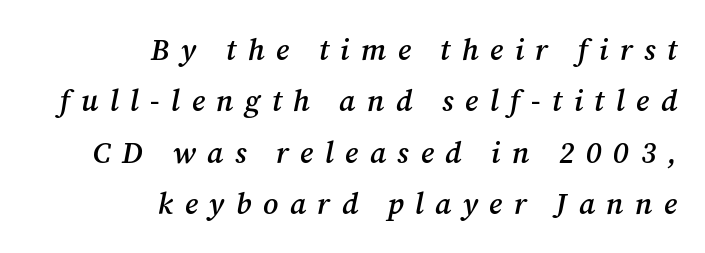
{"serif": "yes", "italic": "yes", "lean": "right", "slant_degrees": 12, "bold": "semi", "weight": "semibold", "width": "normal", "stroke_contrast": "medium", "x_height": "medium", "monospaced": "no", "underline": "no", "align": "right", "line_spacing_ratio": 1.71, "letter_spacing": "wide", "letter_spacing_em": 0.38, "glyph_px": 30}
